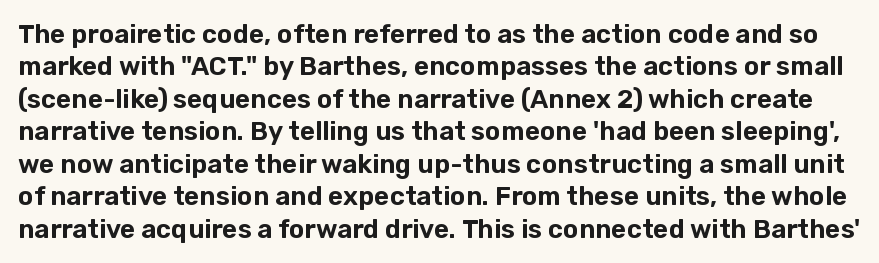
The image shows 26 px text type, upright; set normal line spacing (1.25x), normal letter spacing, not underlined.
